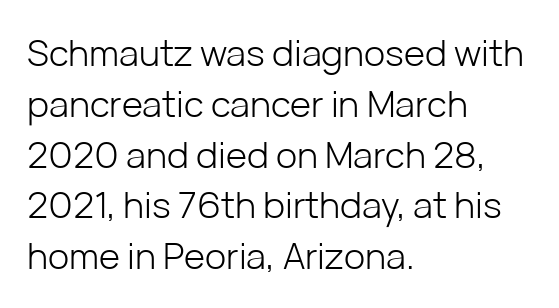
Descenders hang freely into open space. Horizontal alignment here is leftward, the default for most running prose. Ink coverage per letter is moderate at most. The letters stand upright; this is a roman face. Is there much room between lines? A standard amount, neither cramped nor airy. Characters follow at the spacing the type designer built in.
